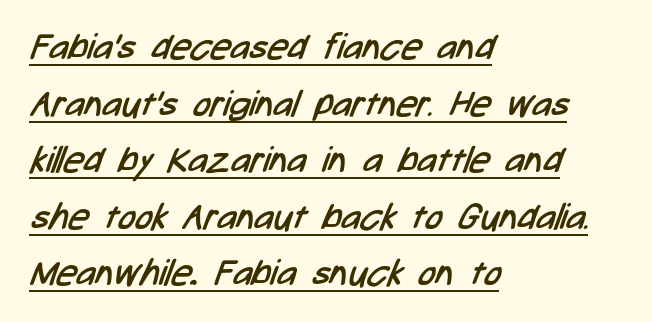
{"serif": "no", "bold": "no", "weight": "regular", "width": "condensed", "stroke_contrast": "low", "x_height": "medium", "monospaced": "no", "underline": "yes", "align": "left", "line_spacing": "normal", "line_spacing_ratio": 1.57, "letter_spacing": "normal", "letter_spacing_em": 0.0, "glyph_px": 36}
